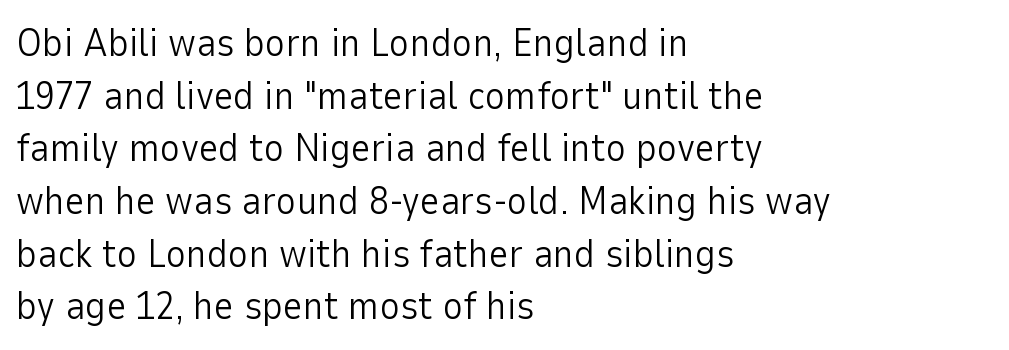
{"serif": "no", "italic": "no", "bold": "no", "weight": "light", "width": "normal", "stroke_contrast": "low", "x_height": "medium", "monospaced": "no", "underline": "no", "align": "left", "line_spacing": "normal", "line_spacing_ratio": 1.35, "letter_spacing": "normal", "letter_spacing_em": 0.0, "glyph_px": 39}
